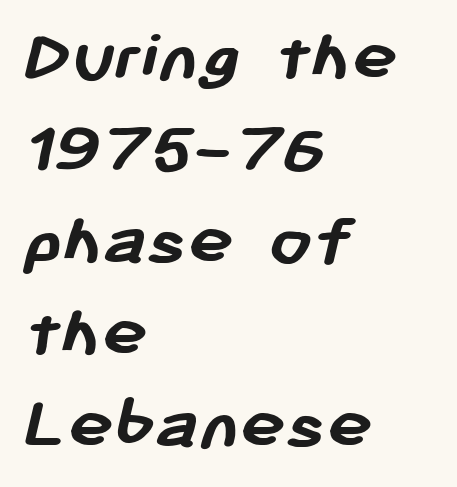
The image shows 76 px semibold sans-serif type; set left-aligned, line spacing 1.21x, normal letter spacing, not underlined; low stroke contrast and a medium x-height.
